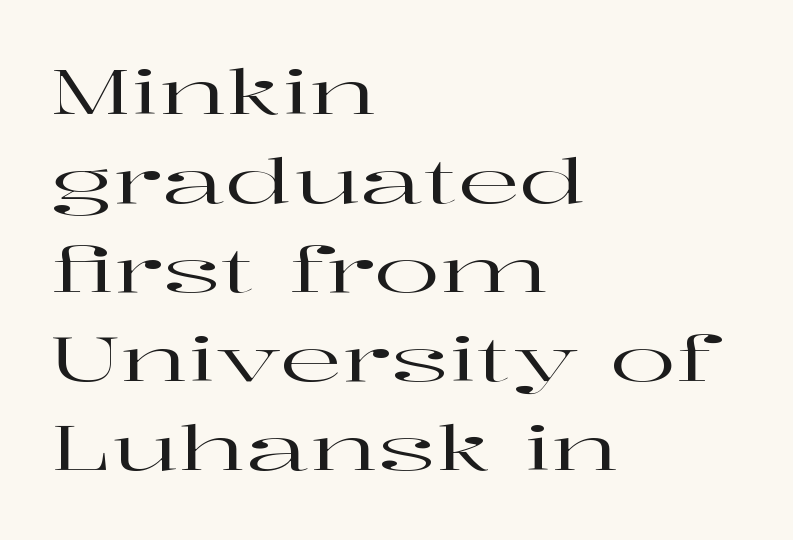
One-word summary of the alignment: left. The words here are not underlined. Spacing verdict: proportional, widths tailored to each character. The rendering shows small feet on the letterforms — a serif design. Upright lettering throughout. Words appear dense and cohesive because spacing is normal.
